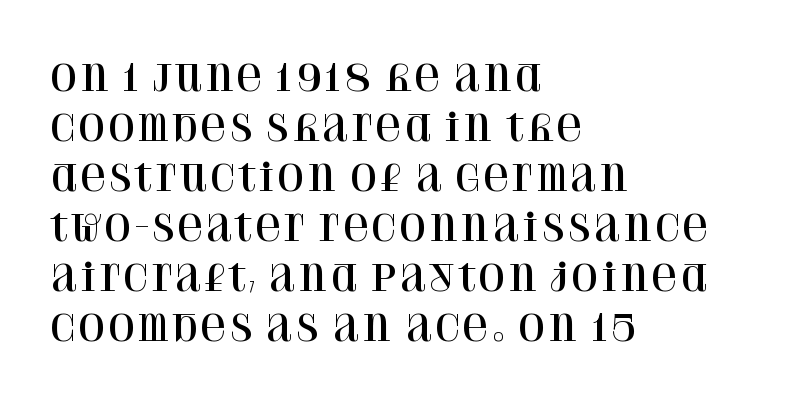
The lines sit at an ordinary, default distance from one another. Inter-character spacing is left at the font's built-in metrics. Underline: absent. The letters carry serifs — small finishing strokes at the ends of their stems. Each letter keeps its own natural width here, so spacing adapts to shape. The font's upright variant was chosen for this text.
